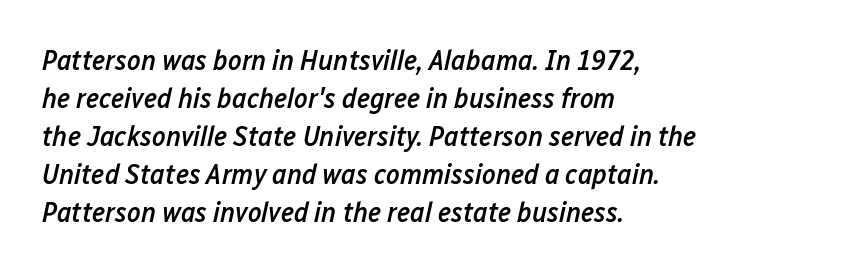
Q: Is the text bold? A: Semi-bold.
Q: Is the text italic (slanted)? A: Yes, it leans right by about 12 degrees.
Q: Is the text underlined? A: No.
Q: How is the paragraph aligned? A: Left-aligned.
Q: Is the spacing between letters normal or unusually wide? A: Normal.
Q: Is the spacing between lines tight, normal or loose? A: Normal.
Q: Width (condensed, normal, or wide)? A: Condensed.
Q: Stroke contrast? A: Low.
Q: x-height? A: Medium.
Q: Monospaced? A: No.
